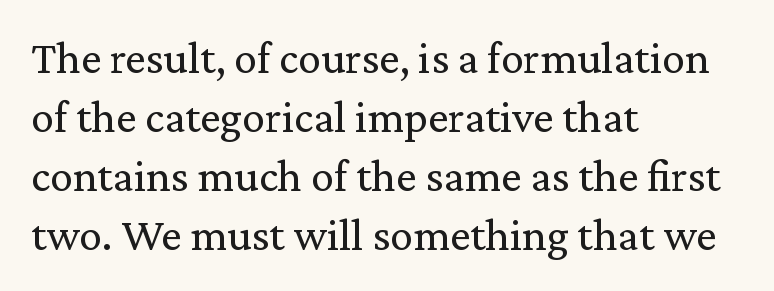
Q: Is the text bold? A: No.
Q: Is the text italic (slanted)? A: No, it is upright.
Q: Is the typeface a serif or a sans-serif typeface? A: Serif.
Q: Is the text underlined? A: No.
Q: How is the paragraph aligned? A: Left-aligned.
Q: Is the spacing between letters normal or unusually wide? A: Normal.
Q: Is the spacing between lines tight, normal or loose? A: Normal.
Q: Width (condensed, normal, or wide)? A: Normal.
Q: Stroke contrast? A: Medium.
Q: x-height? A: Medium.
Q: Monospaced? A: No.
